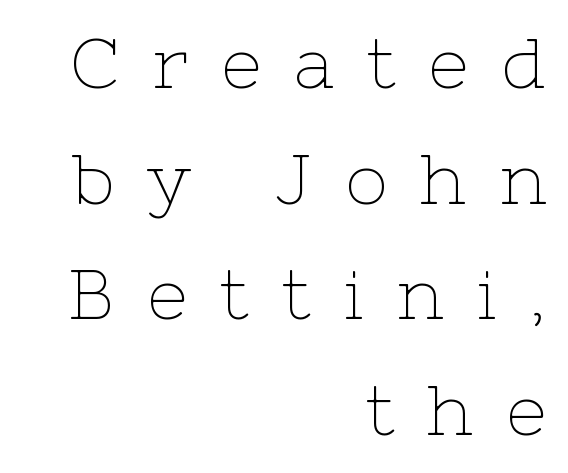
Q: Is the text bold? A: No.
Q: Is the text italic (slanted)? A: No, it is upright.
Q: Is the typeface a serif or a sans-serif typeface? A: Serif.
Q: Is the text underlined? A: No.
Q: How is the paragraph aligned? A: Right-aligned.
Q: Is the spacing between letters normal or unusually wide? A: Unusually wide.
Q: Is the spacing between lines tight, normal or loose? A: Normal.
Q: Width (condensed, normal, or wide)? A: Normal.
Q: Stroke contrast? A: Low.
Q: x-height? A: Medium.
Q: Monospaced? A: No.
